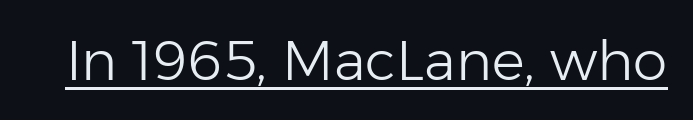
{"serif": "no", "italic": "no", "bold": "no", "weight": "light", "width": "normal", "stroke_contrast": "low", "x_height": "medium", "monospaced": "no", "underline": "yes", "letter_spacing": "normal", "letter_spacing_em": 0.0, "glyph_px": 55}
